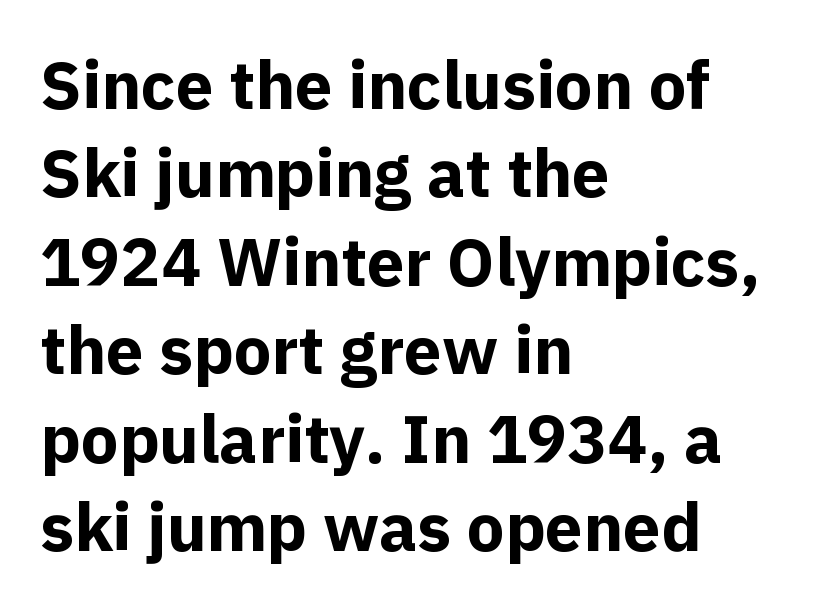
Q: Is the text bold? A: Yes.
Q: Is the text italic (slanted)? A: No, it is upright.
Q: Is the typeface a serif or a sans-serif typeface? A: Sans-serif.
Q: Is the text underlined? A: No.
Q: How is the paragraph aligned? A: Left-aligned.
Q: Is the spacing between letters normal or unusually wide? A: Normal.
Q: Is the spacing between lines tight, normal or loose? A: Normal.
Q: Width (condensed, normal, or wide)? A: Normal.
Q: x-height? A: Medium.
Q: Monospaced? A: No.
